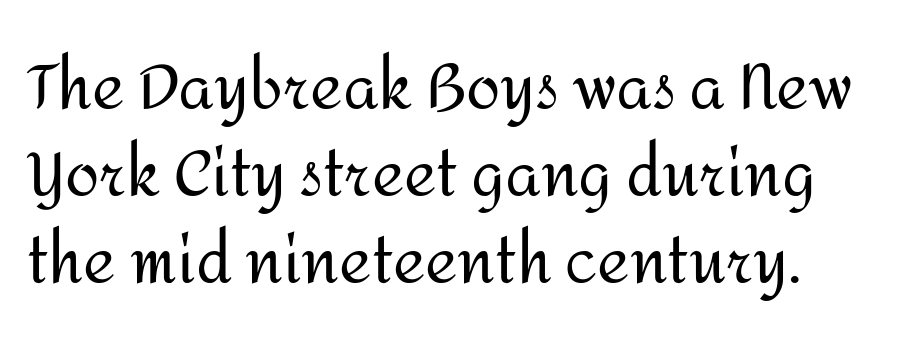
Q: Is the text bold? A: No.
Q: Is the text italic (slanted)? A: No, it is upright.
Q: Is the typeface a serif or a sans-serif typeface? A: Sans-serif.
Q: Is the text underlined? A: No.
Q: How is the paragraph aligned? A: Left-aligned.
Q: Is the spacing between letters normal or unusually wide? A: Normal.
Q: Is the spacing between lines tight, normal or loose? A: Normal.
Q: Width (condensed, normal, or wide)? A: Normal.
Q: Stroke contrast? A: Medium.
Q: x-height? A: Medium.
Q: Monospaced? A: No.
